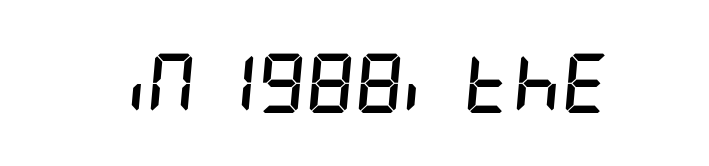
{"italic": "yes", "lean": "right", "slant_degrees": 5, "bold": "yes", "weight": "semibold", "width": "condensed", "stroke_contrast": "low", "x_height": "large", "underline": "no", "letter_spacing": "normal", "letter_spacing_em": 0.0, "glyph_px": 60}
